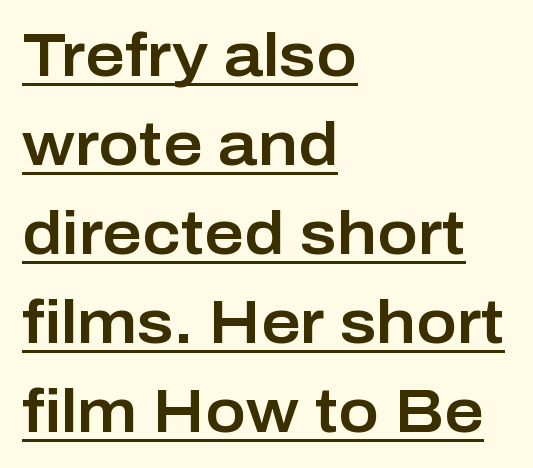
Q: Is the text italic (slanted)? A: No, it is upright.
Q: Is the typeface a serif or a sans-serif typeface? A: Sans-serif.
Q: Is the text underlined? A: Yes.
Q: How is the paragraph aligned? A: Left-aligned.
Q: Is the spacing between letters normal or unusually wide? A: Normal.
Q: Is the spacing between lines tight, normal or loose? A: Normal.
Q: Width (condensed, normal, or wide)? A: Normal.
Q: Stroke contrast? A: Low.
Q: x-height? A: Medium.
Q: Monospaced? A: No.
